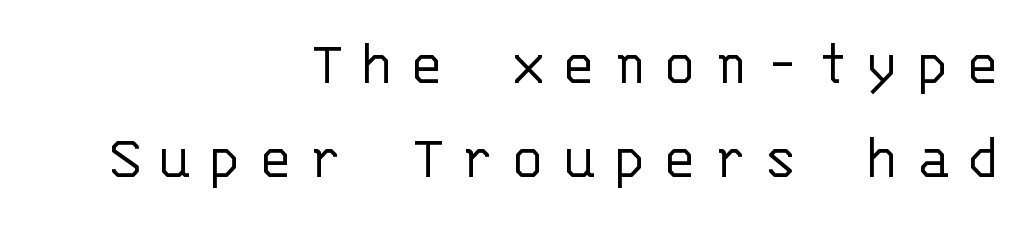
The image shows 64 px light sans-serif type, upright, monospaced; set right-aligned, normal line spacing (1.47x), unusually wide letter spacing (+0.25 em), not underlined; low stroke contrast and a large x-height.
